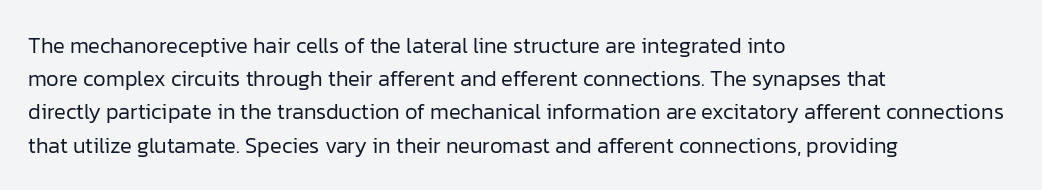
{"italic": "no", "bold": "no", "underline": "no", "align": "left", "line_spacing": "normal", "line_spacing_ratio": 1.51, "letter_spacing": "normal", "letter_spacing_em": 0.0, "glyph_px": 22}
